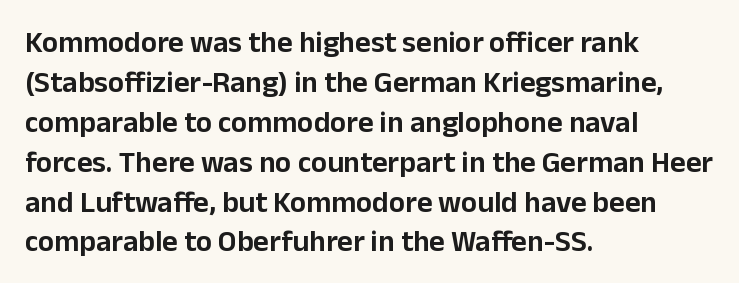
The letters advance in unequal steps, a hallmark of proportional type. Descender tails drop into unmarked territory. Typographically, this falls in the sans-serif category. The designer left line spacing at the default. Words appear dense and cohesive because spacing is normal.
